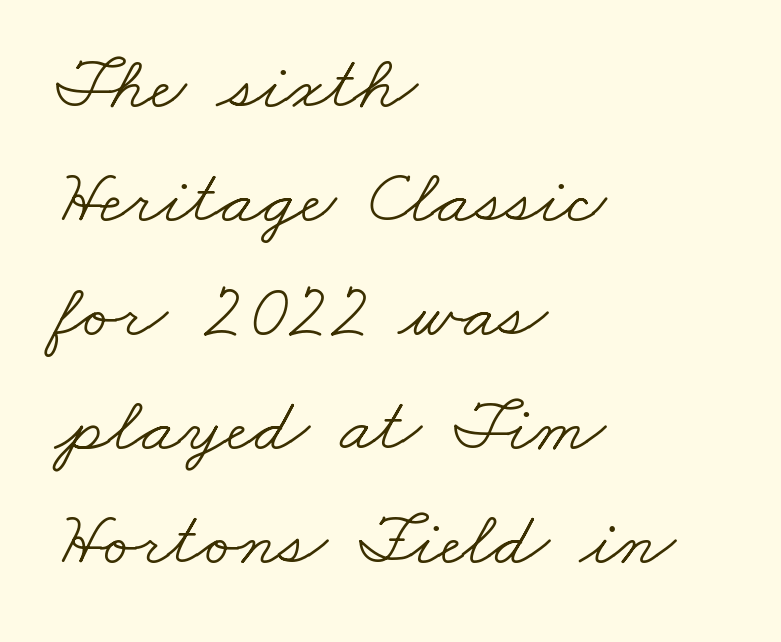
{"serif": "yes", "bold": "no", "weight": "light", "width": "wide", "stroke_contrast": "low", "x_height": "small", "monospaced": "no", "underline": "no", "align": "left", "line_spacing": "normal", "line_spacing_ratio": 1.48, "letter_spacing": "normal", "letter_spacing_em": 0.0, "glyph_px": 77}
